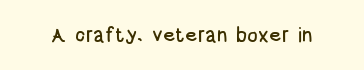
{"italic": "no", "underline": "no", "letter_spacing": "normal", "letter_spacing_em": 0.0, "glyph_px": 20}
